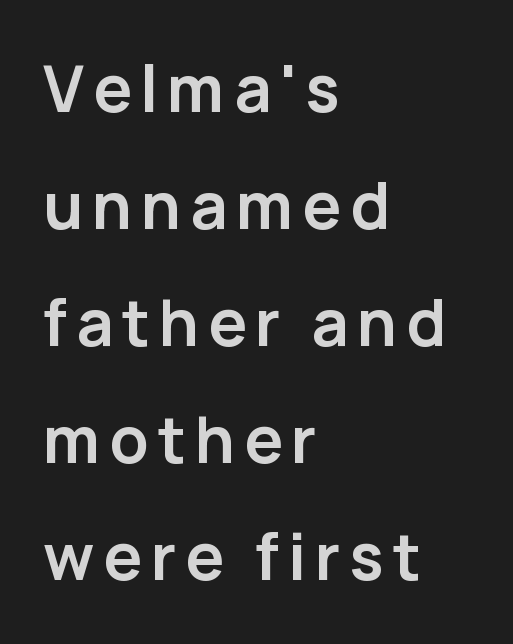
Looks like regular typesetting: each glyph gets only the width it needs. Vertical strokes here are truly vertical. No word sits above an underline. Serif or sans? Sans — the stroke terminals are bare.
